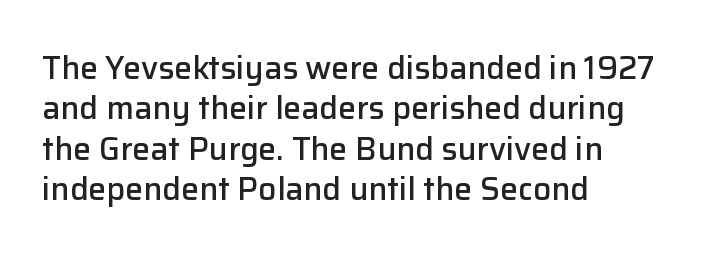
The image shows 32 px semibold sans-serif type, upright; set left-aligned, normal line spacing (1.26x), normal letter spacing, not underlined; low stroke contrast and a medium x-height.
